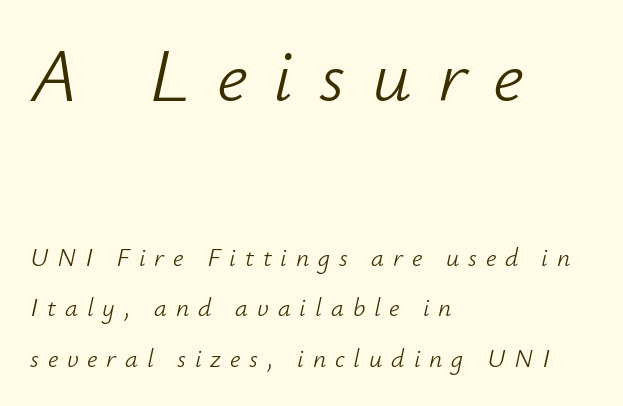
{"italic": "yes", "lean": "right", "slant_degrees": 12, "bold": "no", "weight": "light", "width": "normal", "stroke_contrast": "low", "x_height": "small", "monospaced": "no", "underline": "no", "align": "left", "line_spacing": "loose", "line_spacing_ratio": 1.95, "letter_spacing": "wide", "letter_spacing_em": 0.34, "larger_block": "first", "size_ratio": 2.96, "glyph_px": 77}
